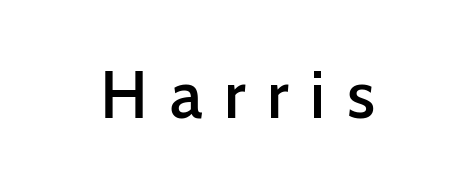
The image shows 67 px semibold sans-serif type, upright; set centered, unusually wide letter spacing (+0.32 em), not underlined; low stroke contrast and a medium x-height.
